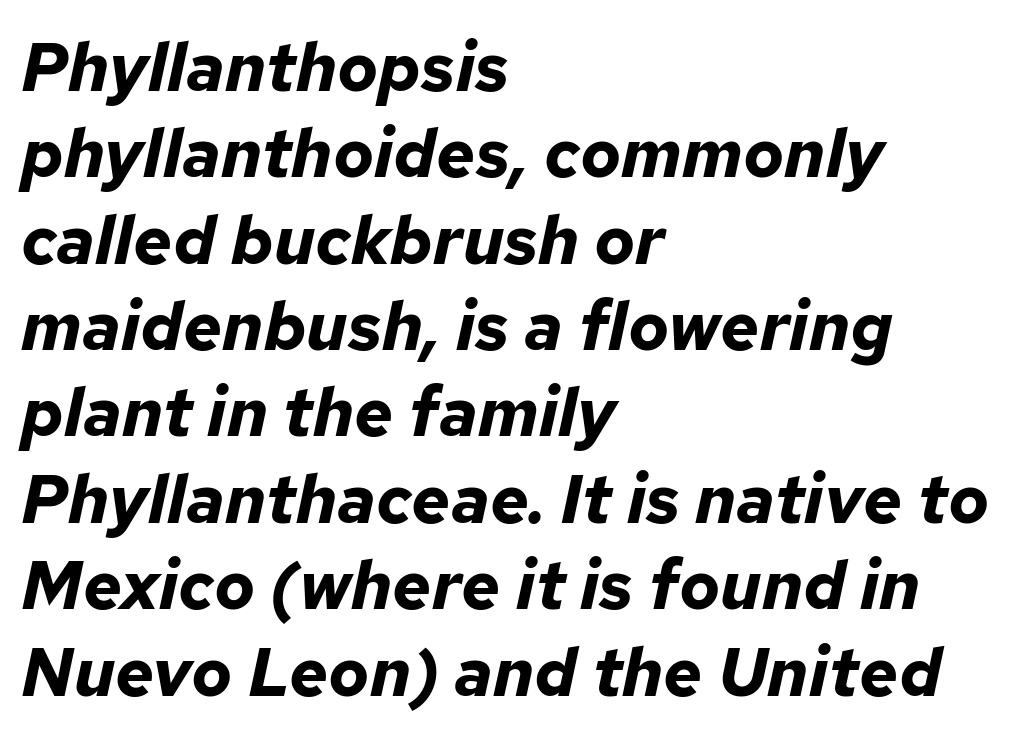
Q: Is the text bold? A: Yes.
Q: Is the text italic (slanted)? A: Yes, it leans right by about 12 degrees.
Q: Is the text underlined? A: No.
Q: How is the paragraph aligned? A: Left-aligned.
Q: Is the spacing between letters normal or unusually wide? A: Normal.
Q: Is the spacing between lines tight, normal or loose? A: Normal.
Q: Width (condensed, normal, or wide)? A: Normal.
Q: Stroke contrast? A: Low.
Q: x-height? A: Medium.
Q: Monospaced? A: No.
